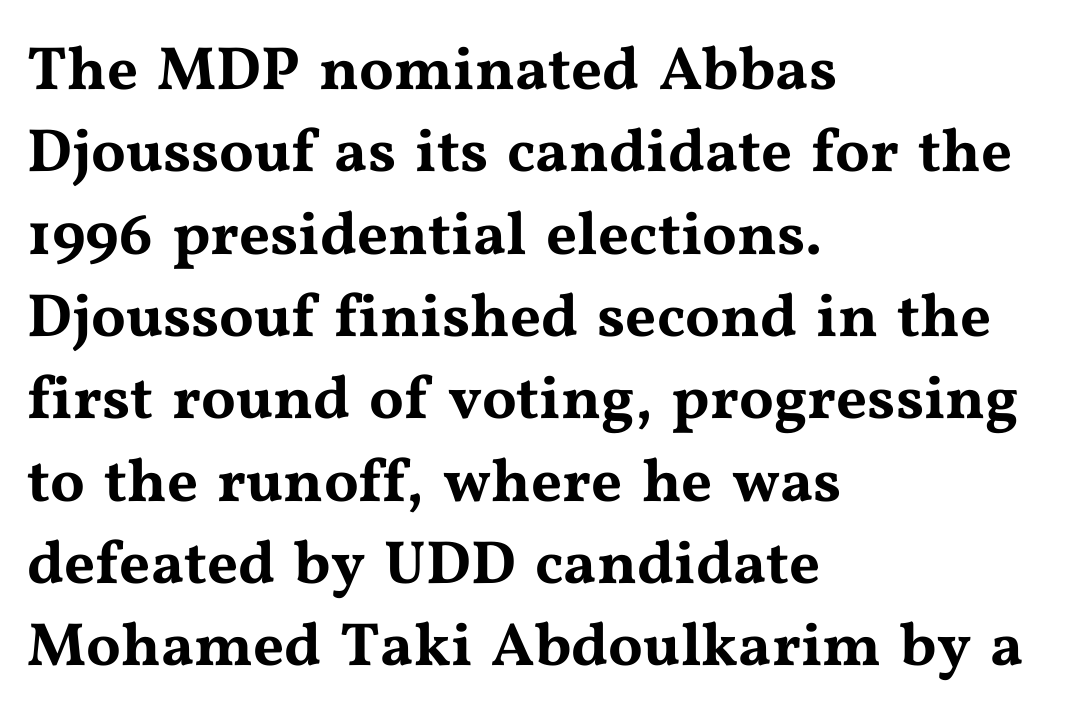
The image shows 61 px wide serif type, upright; set left-aligned, normal line spacing (1.35x), normal letter spacing, not underlined; medium stroke contrast and a medium x-height.
